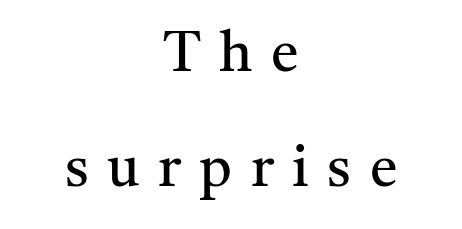
The image shows 56 px regular-weight serif type, upright; set centered, loose line spacing (2.06x), unusually wide letter spacing (+0.33 em), not underlined; medium stroke contrast and a medium x-height.
